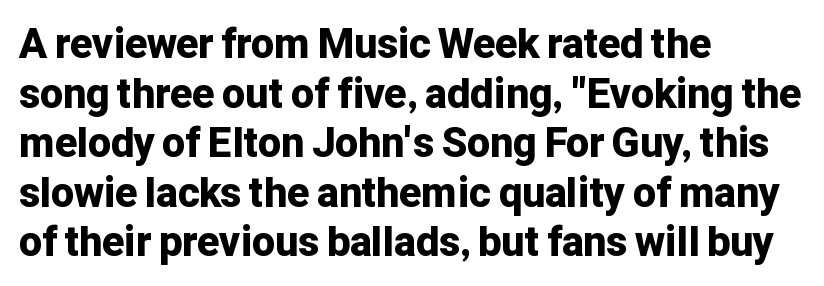
Q: Is the text bold? A: Yes.
Q: Is the text italic (slanted)? A: No, it is upright.
Q: Is the typeface a serif or a sans-serif typeface? A: Sans-serif.
Q: Is the text underlined? A: No.
Q: How is the paragraph aligned? A: Left-aligned.
Q: Is the spacing between letters normal or unusually wide? A: Normal.
Q: Width (condensed, normal, or wide)? A: Normal.
Q: Stroke contrast? A: Low.
Q: x-height? A: Medium.
Q: Monospaced? A: No.
